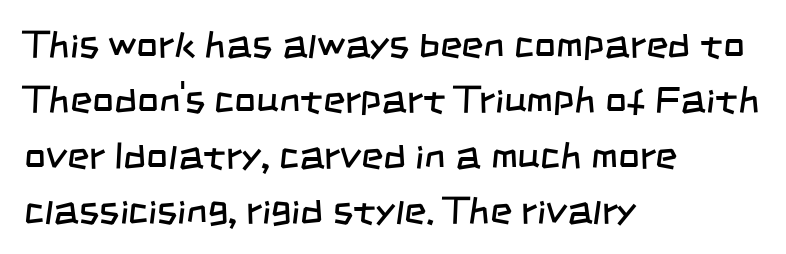
{"serif": "no", "bold": "no", "weight": "regular", "width": "condensed", "stroke_contrast": "low", "x_height": "large", "monospaced": "no", "underline": "no", "align": "left", "line_spacing": "normal", "line_spacing_ratio": 1.46, "letter_spacing": "normal", "letter_spacing_em": 0.0, "glyph_px": 38}
